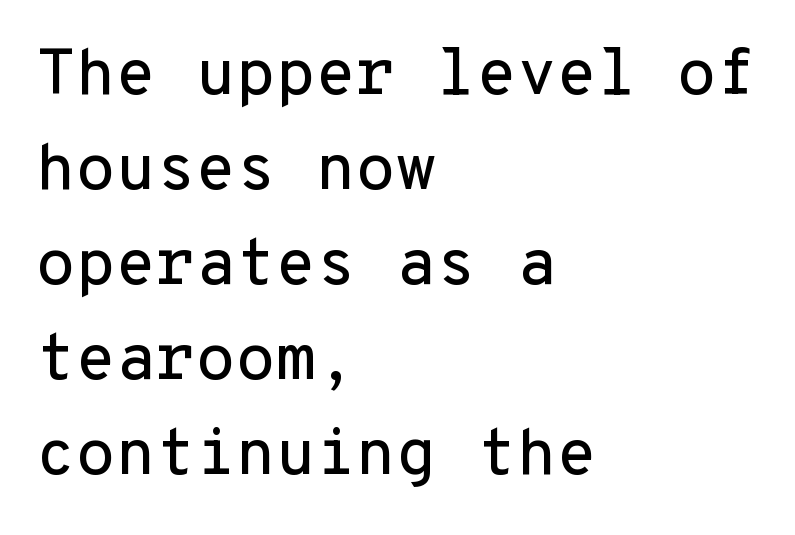
Think of a typewriter: that constant character pitch is what you see here. Just letters on the line, the space beneath them empty. Honestly, the row spacing looks completely unremarkable. The letters stand straight up with perfectly vertical stems.
